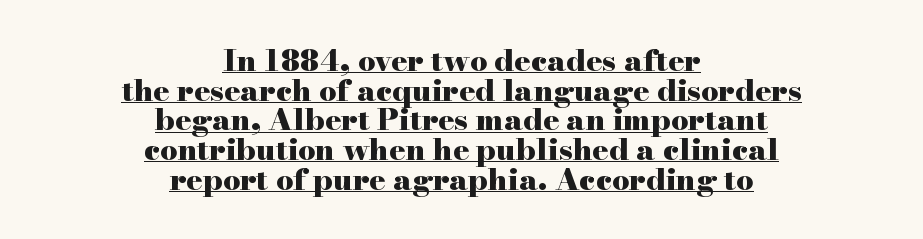
Q: Is the text bold? A: Yes.
Q: Is the text italic (slanted)? A: No, it is upright.
Q: Is the typeface a serif or a sans-serif typeface? A: Serif.
Q: Is the text underlined? A: Yes.
Q: How is the paragraph aligned? A: Centered.
Q: Is the spacing between letters normal or unusually wide? A: Normal.
Q: Is the spacing between lines tight, normal or loose? A: Tight.
Q: Width (condensed, normal, or wide)? A: Wide.
Q: Stroke contrast? A: High.
Q: x-height? A: Small.
Q: Monospaced? A: No.
